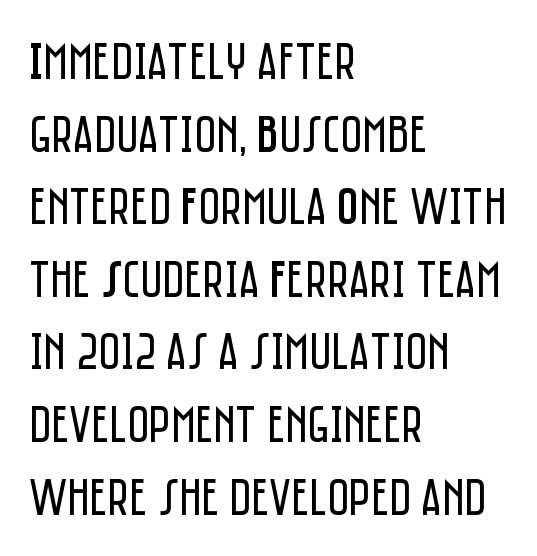
The image shows 53 px regular-weight, condensed sans-serif type, upright; set left-aligned, normal line spacing (1.37x), normal letter spacing, not underlined; low stroke contrast and a large x-height.
